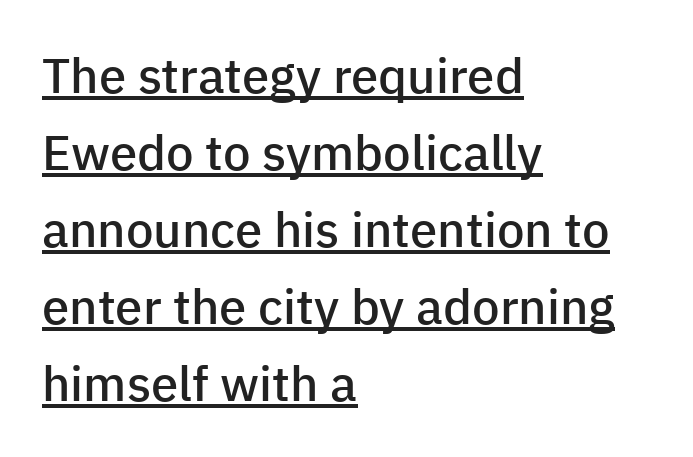
The image shows 49 px semibold sans-serif type, upright; set left-aligned, normal line spacing (1.57x), normal letter spacing, underlined; low stroke contrast and a medium x-height.
